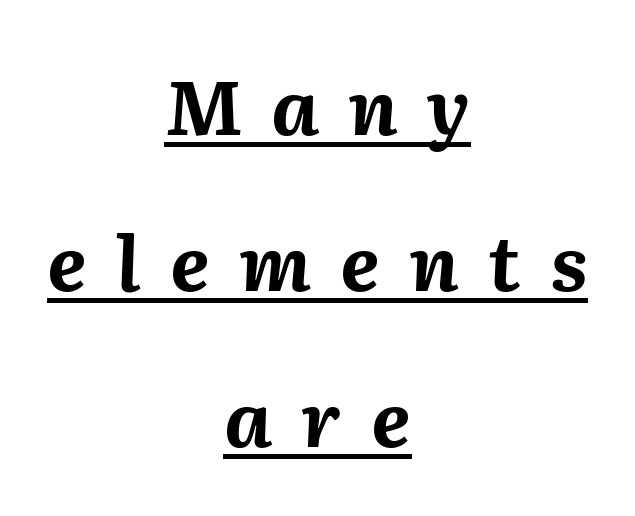
The image shows 76 px bold type, italic (leaning right); set centered, loose line spacing (2.05x), unusually wide letter spacing (+0.39 em), underlined; medium stroke contrast and a medium x-height.
